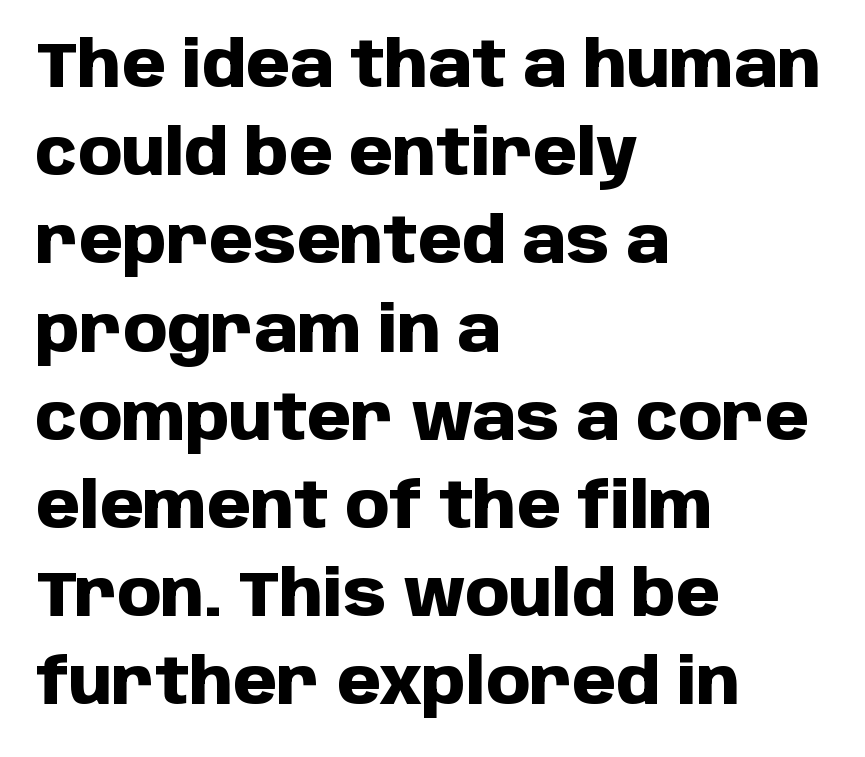
{"serif": "no", "italic": "no", "bold": "yes", "weight": "heavy", "width": "normal", "stroke_contrast": "low", "x_height": "large", "monospaced": "no", "underline": "no", "align": "left", "line_spacing": "normal", "line_spacing_ratio": 1.4, "letter_spacing": "normal", "letter_spacing_em": 0.0, "glyph_px": 63}
